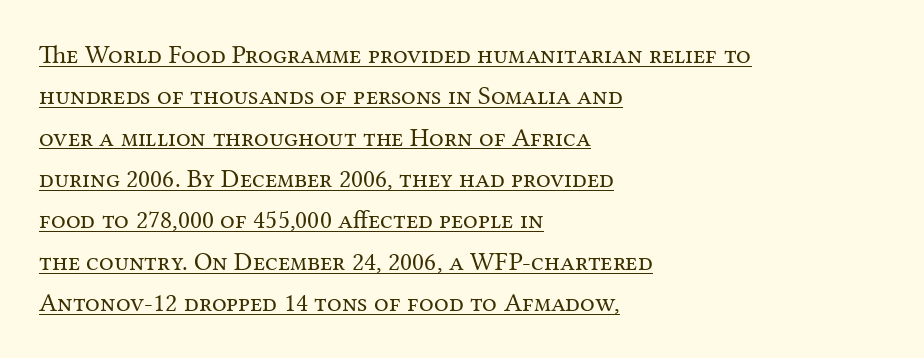
Observe the ordinary spacing: letters are neighbours, not strangers. Caption: multi-line text, flush left, ragged right. The leading is moderate, giving the passage an even texture. Upright lettering throughout. Underline: present.
